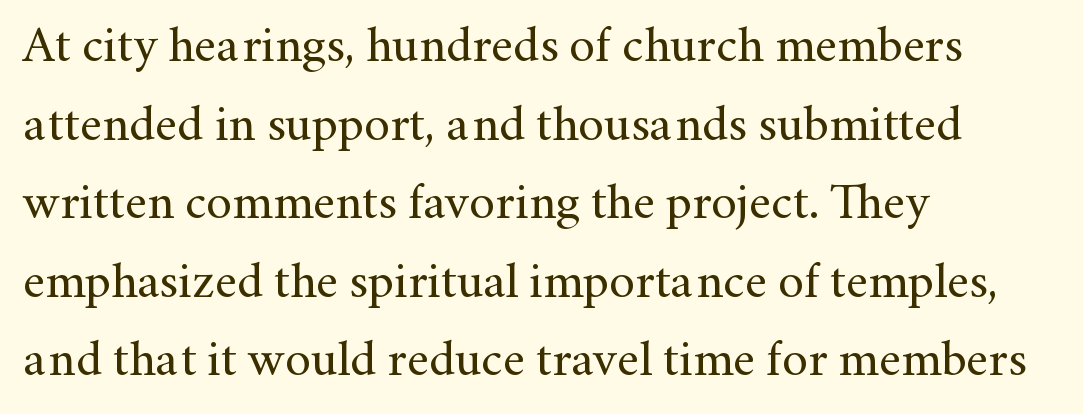
The image shows 51 px regular-weight serif type, upright; set left-aligned, normal line spacing (1.54x), normal letter spacing, not underlined; medium stroke contrast and a small x-height.
